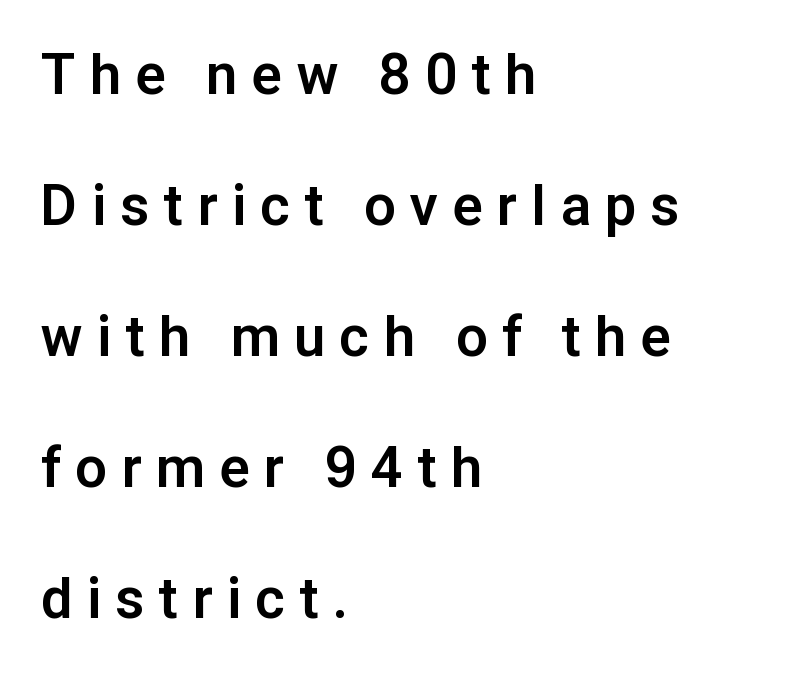
The image shows 56 px bold sans-serif type, upright; set left-aligned, loose line spacing (2.34x), unusually wide letter spacing (+0.27 em), not underlined; low stroke contrast and a medium x-height.
